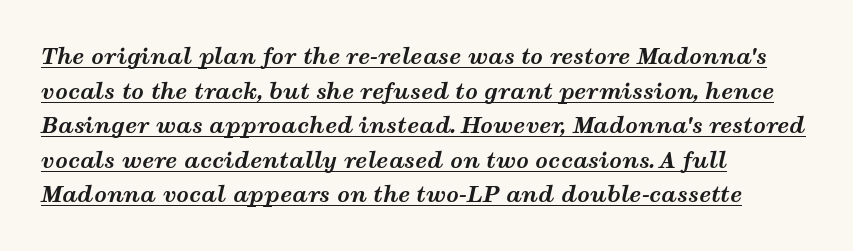
{"italic": "yes", "lean": "right", "slant_degrees": 12, "bold": "yes", "underline": "yes", "align": "left", "line_spacing": "normal", "line_spacing_ratio": 1.57, "letter_spacing": "normal", "letter_spacing_em": 0.0, "glyph_px": 22}
